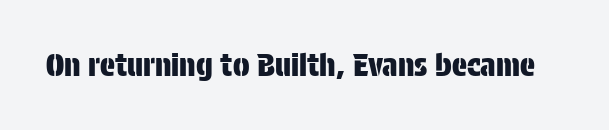
Q: Is the text italic (slanted)? A: No, it is upright.
Q: Is the typeface a serif or a sans-serif typeface? A: Sans-serif.
Q: Is the text underlined? A: No.
Q: Is the spacing between letters normal or unusually wide? A: Normal.
Q: Width (condensed, normal, or wide)? A: Condensed.
Q: Stroke contrast? A: Low.
Q: x-height? A: Large.
Q: Monospaced? A: No.
